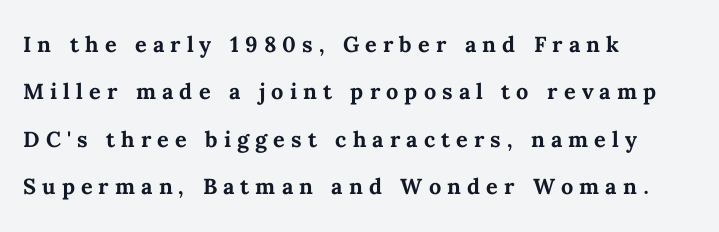
The image shows 29 px semibold type, upright; set left-aligned, normal line spacing (1.63x), unusually wide letter spacing (+0.21 em), not underlined; medium stroke contrast and a medium x-height.
